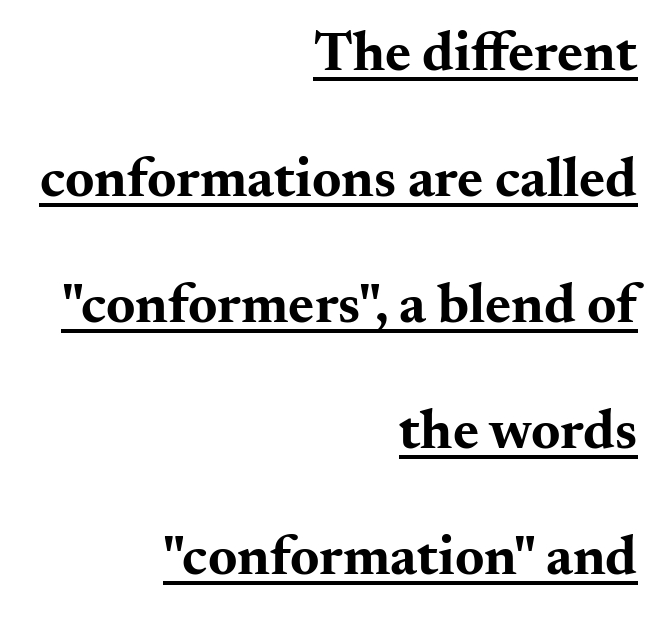
The image shows 56 px bold, wide serif type, upright; set right-aligned, loose line spacing (2.25x), normal letter spacing, underlined; medium stroke contrast and a small x-height.
